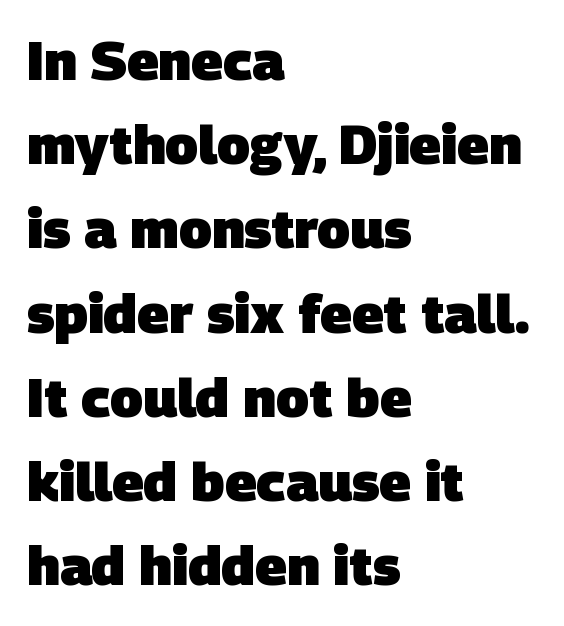
{"serif": "no", "bold": "yes", "weight": "heavy", "width": "normal", "stroke_contrast": "low", "x_height": "large", "monospaced": "no", "underline": "no", "align": "left", "line_spacing": "normal", "line_spacing_ratio": 1.56, "letter_spacing": "normal", "letter_spacing_em": 0.0, "glyph_px": 54}
